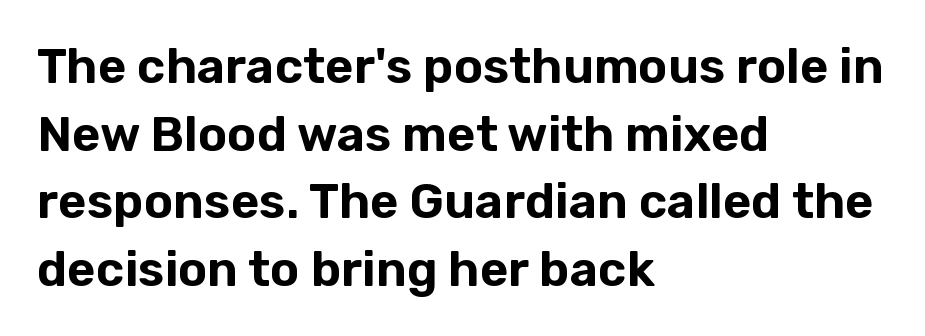
{"serif": "no", "italic": "no", "width": "normal", "stroke_contrast": "low", "x_height": "medium", "monospaced": "no", "underline": "no", "align": "left", "line_spacing": "normal", "line_spacing_ratio": 1.38, "letter_spacing": "normal", "letter_spacing_em": 0.0, "glyph_px": 49}
